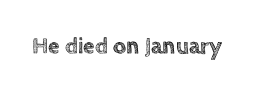
Q: Is the text italic (slanted)? A: No, it is upright.
Q: Is the text underlined? A: No.
Q: Is the spacing between letters normal or unusually wide? A: Normal.
